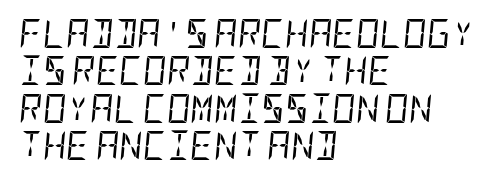
The image shows 29 px regular-weight, condensed type, italic (leaning right); set left-aligned, normal line spacing (1.29x), normal letter spacing, not underlined; low stroke contrast and a large x-height.
